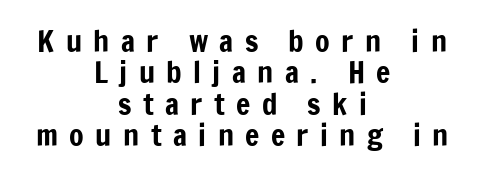
Leftover space on each line is divided equally before and after the words. The text was rendered using a sans face with plain stroke endings. These lines were composed using upright roman letters. This sample has the flowing, uneven cadence of proportional lettering. Beneath every word, the page is bare. Between one letter and the next there's a generous, obvious gap.
